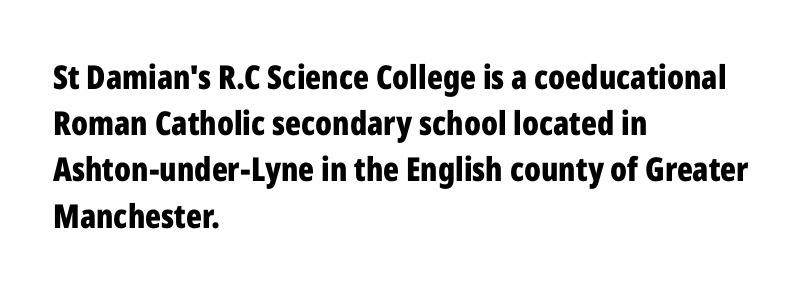
The image shows 33 px bold, condensed sans-serif type, upright; set left-aligned, normal line spacing (1.4x), normal letter spacing, not underlined; low stroke contrast and a medium x-height.
